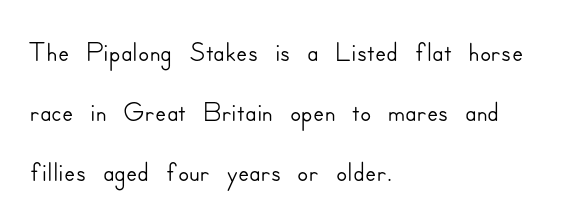
{"serif": "no", "italic": "no", "width": "normal", "stroke_contrast": "low", "x_height": "small", "monospaced": "no", "underline": "no", "align": "left", "line_spacing": "normal", "line_spacing_ratio": 1.46, "letter_spacing": "normal", "letter_spacing_em": 0.0, "glyph_px": 41}
